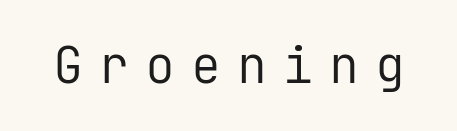
Each letter, wide or thin by design, is forced into the same width here. Here the glyphs are tracked loosely, breaking word shapes into spaced letters. Tall strokes in this sample are plumb rather than angled. Stroke thickness stays within the range of a standard reading face or lighter. Examine the stroke ends and you'll find no serifs.
